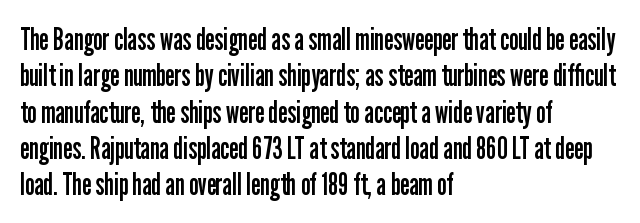
{"serif": "no", "italic": "no", "bold": "no", "weight": "regular", "width": "condensed", "stroke_contrast": "low", "x_height": "medium", "monospaced": "no", "underline": "no", "align": "left", "line_spacing_ratio": 1.21, "letter_spacing": "normal", "letter_spacing_em": 0.0, "glyph_px": 30}
